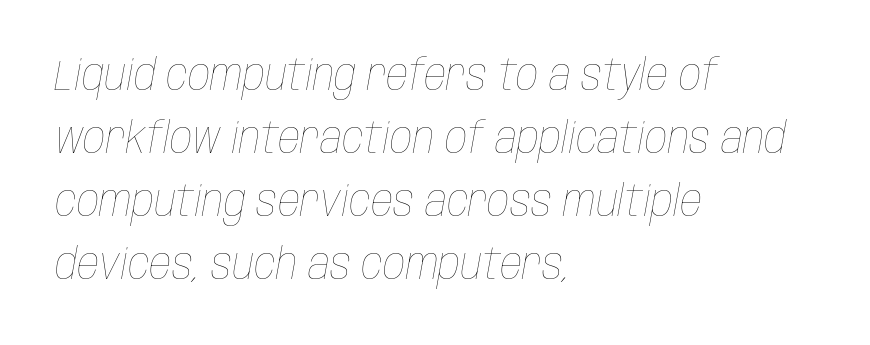
This rendering leaves character spacing at its baseline value. Here the designer chose a conventional face with non-uniform glyph widths. Weight: regular or lighter. If you drew a line through each stem, it would be angled. A classic flush-left, rag-right setting is used for this passage. Lines of text with bare space underneath.
